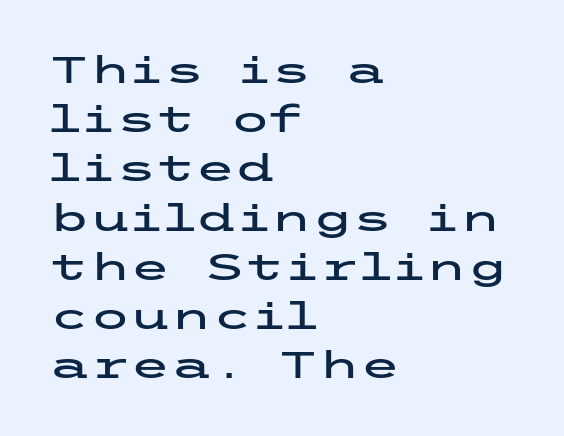
The image shows 37 px wide sans-serif type, upright; set left-aligned, normal line spacing (1.33x), normal letter spacing, not underlined; low stroke contrast and a medium x-height.
